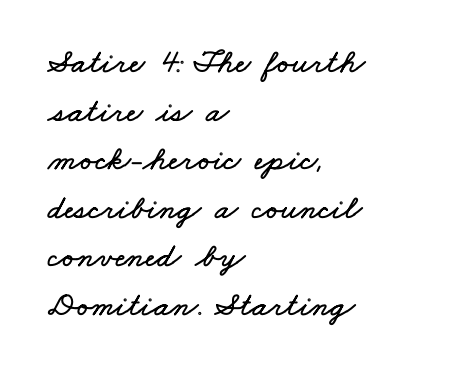
{"width": "wide", "stroke_contrast": "low", "x_height": "small", "monospaced": "no", "underline": "no", "align": "left", "line_spacing": "normal", "line_spacing_ratio": 1.43, "letter_spacing": "normal", "letter_spacing_em": 0.0, "glyph_px": 34}
